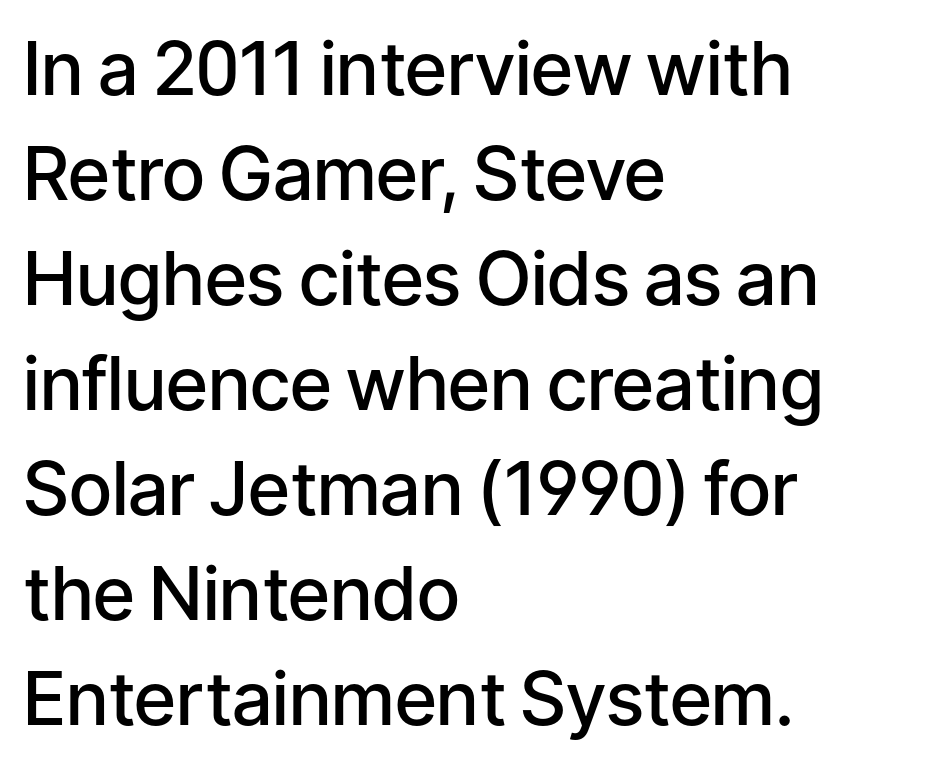
The image shows 74 px semibold sans-serif type, upright; set left-aligned, normal line spacing (1.42x), normal letter spacing, not underlined; low stroke contrast and a medium x-height.
